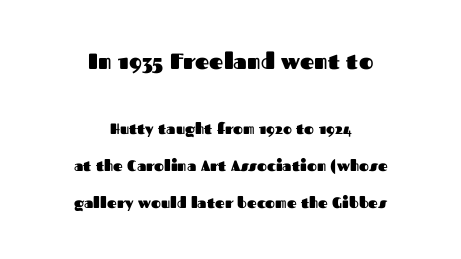
The image shows 22 px bold type, upright; set centered, loose line spacing (2.46x), normal letter spacing, not underlined; the first (top) block is 1.47x larger.
